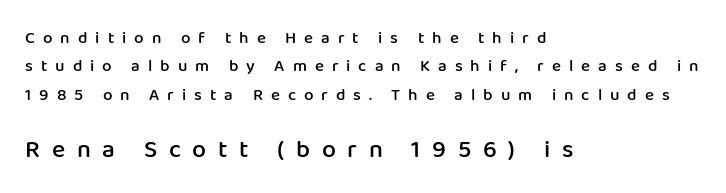
{"italic": "no", "bold": "semi", "underline": "no", "align": "left", "line_spacing": "normal", "line_spacing_ratio": 1.67, "letter_spacing": "wide", "letter_spacing_em": 0.47, "larger_block": "second", "size_ratio": 1.47, "glyph_px": 25}
